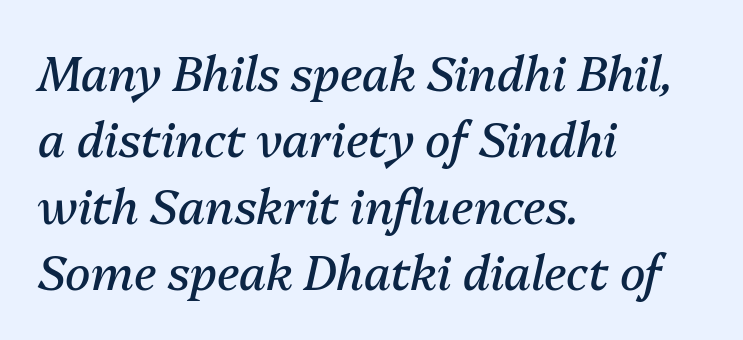
The image shows 47 px regular-weight type, italic (leaning right); set left-aligned, normal line spacing (1.41x), normal letter spacing, not underlined; medium stroke contrast and a medium x-height.
